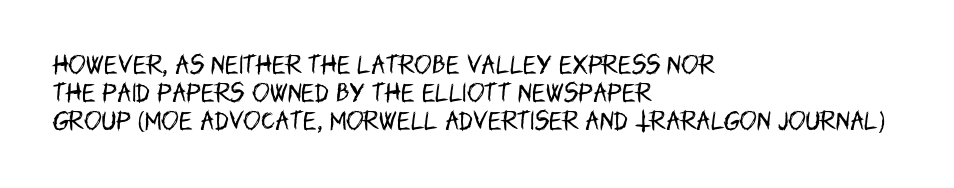
The image shows 21 px text type, upright; set left-aligned, normal line spacing (1.34x), normal letter spacing, not underlined.
